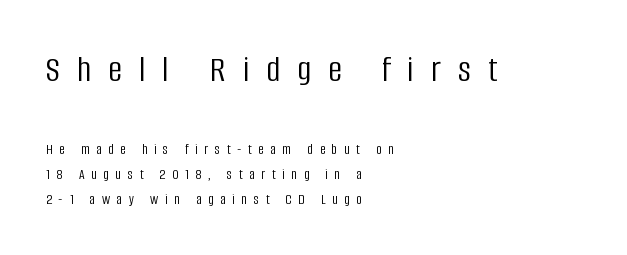
Q: Is the text bold? A: No.
Q: Is the text italic (slanted)? A: No, it is upright.
Q: Is the typeface a serif or a sans-serif typeface? A: Sans-serif.
Q: Is the text underlined? A: No.
Q: How is the paragraph aligned? A: Left-aligned.
Q: Is the spacing between letters normal or unusually wide? A: Unusually wide.
Q: Is the spacing between lines tight, normal or loose? A: Normal.
Q: Which block of text is set in a larger size, the first (top) or the second (bottom)? A: The first (top) one.
Q: Width (condensed, normal, or wide)? A: Condensed.
Q: Stroke contrast? A: Low.
Q: x-height? A: Large.
Q: Monospaced? A: No.
